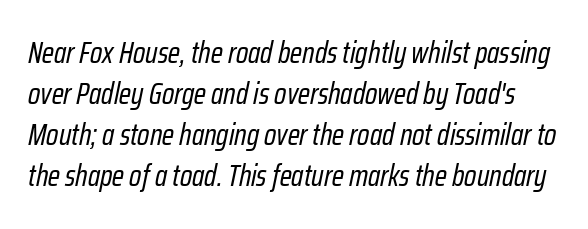
Rule under the text: the space is simply empty. Caption: standard tracking, unaltered. A typesetter would call this proportional, since set widths differ per character. Emphasis-style slanted type is in use. The weight would be labelled regular, book, light, or lighter still. Compared with typical paragraphs, the rows here are spaced about the same.
